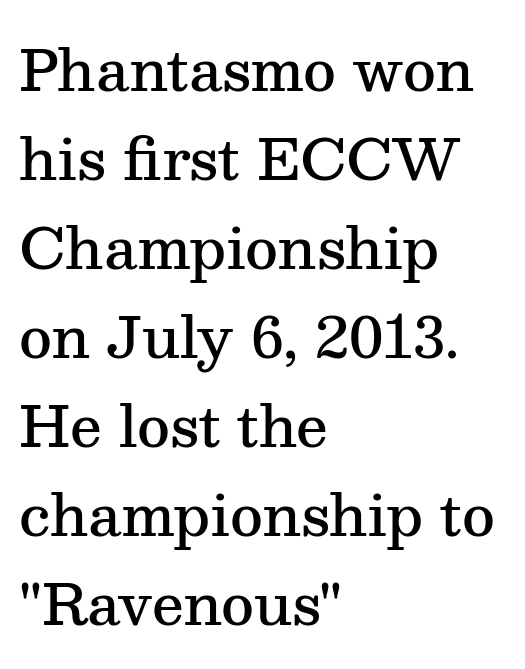
{"serif": "yes", "italic": "no", "bold": "semi", "weight": "semibold", "width": "normal", "stroke_contrast": "medium", "x_height": "medium", "monospaced": "no", "underline": "no", "align": "left", "line_spacing": "normal", "line_spacing_ratio": 1.56, "letter_spacing": "normal", "letter_spacing_em": 0.0, "glyph_px": 57}
